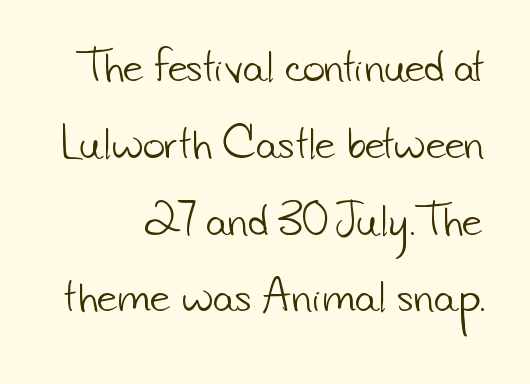
{"serif": "no", "bold": "no", "weight": "light", "width": "normal", "stroke_contrast": "low", "x_height": "small", "monospaced": "no", "underline": "no", "line_spacing": "loose", "line_spacing_ratio": 2.02, "letter_spacing": "normal", "letter_spacing_em": 0.0, "glyph_px": 38}
